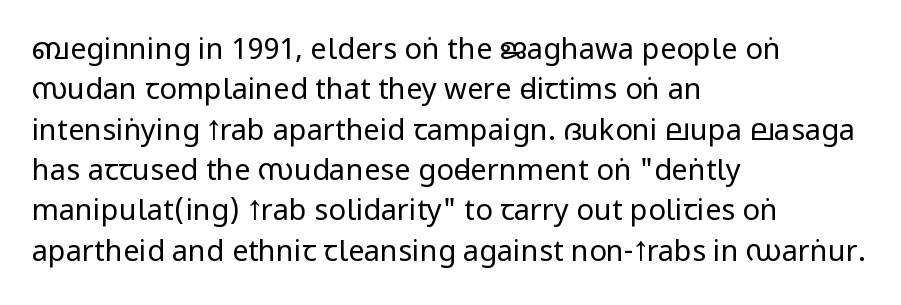
{"serif": "no", "italic": "no", "bold": "no", "weight": "regular", "width": "condensed", "stroke_contrast": "low", "underline": "no", "align": "left", "line_spacing": "normal", "line_spacing_ratio": 1.39, "letter_spacing": "normal", "letter_spacing_em": 0.0, "glyph_px": 29}
